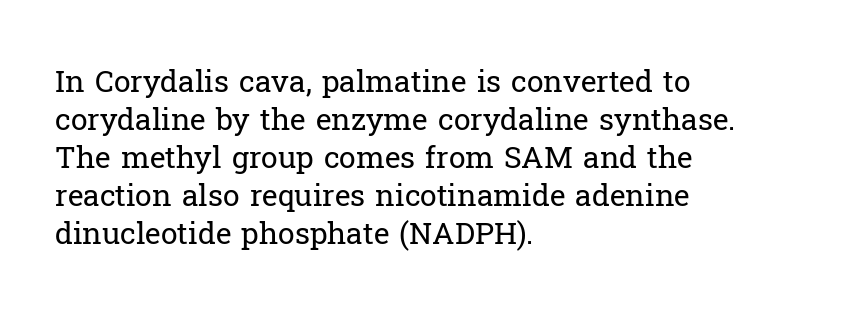
Q: Is the text bold? A: No.
Q: Is the text italic (slanted)? A: No, it is upright.
Q: Is the typeface a serif or a sans-serif typeface? A: Serif.
Q: Is the text underlined? A: No.
Q: How is the paragraph aligned? A: Left-aligned.
Q: Is the spacing between letters normal or unusually wide? A: Normal.
Q: Is the spacing between lines tight, normal or loose? A: Normal.
Q: Width (condensed, normal, or wide)? A: Normal.
Q: Stroke contrast? A: Low.
Q: x-height? A: Medium.
Q: Monospaced? A: No.
